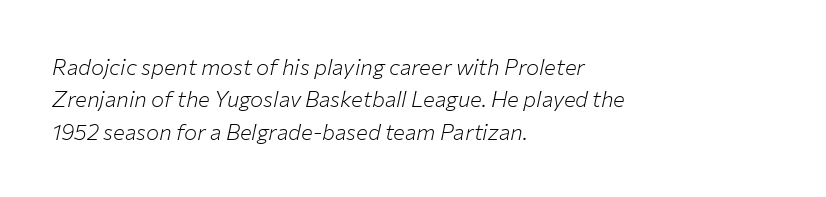
Caption: standard tracking, unaltered. Slant detected: the letters are inclined. Layout note: lines flush left. Has an underline been added? It has not. A quiet, ordinary-to-light weight characterises the typeface. Vertically, the passage feels balanced, rows spaced as you'd expect.
